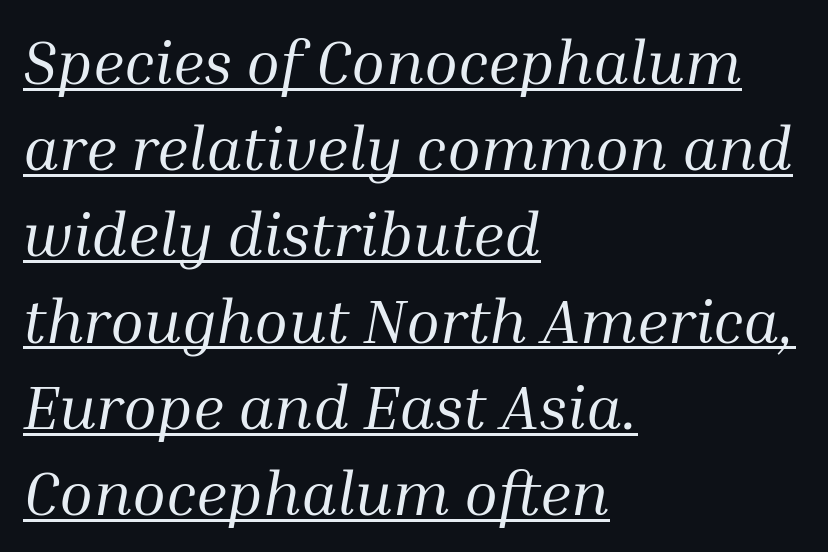
The lines are quadded left. If you measured baseline to baseline, you'd find a middling distance. Is the type heavy? It reads as light-to-regular instead. This rendering leaves character spacing at its baseline value. Is this a sans? No — the strokes have serifs. Looks like regular typesetting: each glyph gets only the width it needs.
